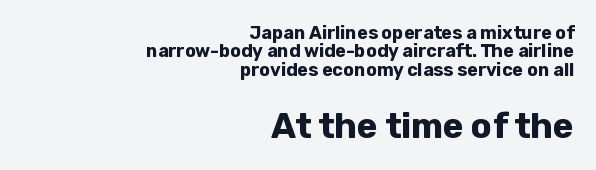
This block would grow much taller if given ordinary leading; it's compressed now. These words are printed bold, with thick strokes throughout. This rendering uses right alignment, leaving the left contour irregular. The lettering holds an erect, upright posture throughout.
